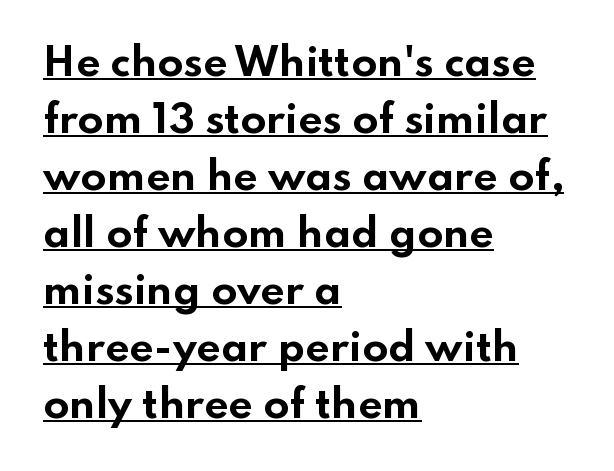
Q: Is the text bold? A: Yes.
Q: Is the text italic (slanted)? A: No, it is upright.
Q: Is the typeface a serif or a sans-serif typeface? A: Sans-serif.
Q: Is the text underlined? A: Yes.
Q: How is the paragraph aligned? A: Left-aligned.
Q: Is the spacing between letters normal or unusually wide? A: Normal.
Q: Is the spacing between lines tight, normal or loose? A: Normal.
Q: Width (condensed, normal, or wide)? A: Wide.
Q: Stroke contrast? A: Low.
Q: x-height? A: Small.
Q: Monospaced? A: No.
